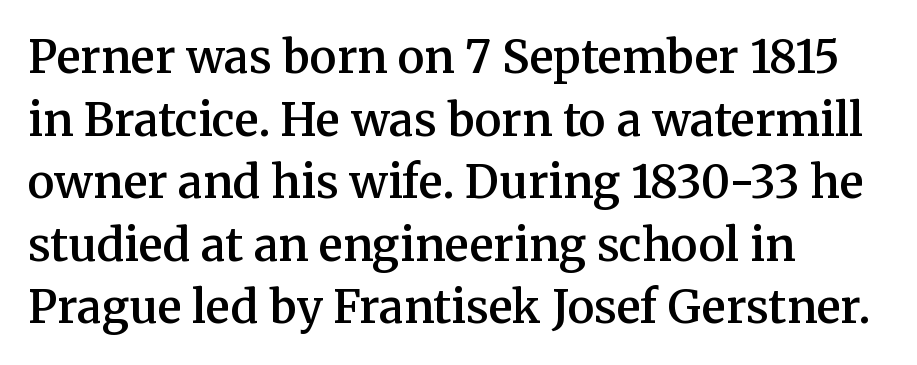
Honestly, the row spacing looks completely unremarkable. Look at the bottom of the vertical strokes: they flare into serifs here. The glyphs are unaccompanied by any horizontal stroke below them. Look at the stroke-to-counter ratio: somewhat heavy, a semibold. What stands out about the letter spacing? Nothing — it is the standard amount.
